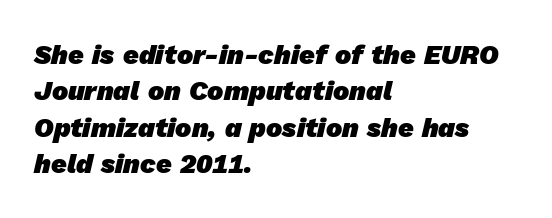
Q: Is the text bold? A: Yes.
Q: Is the text underlined? A: No.
Q: How is the paragraph aligned? A: Left-aligned.
Q: Is the spacing between letters normal or unusually wide? A: Normal.
Q: Is the spacing between lines tight, normal or loose? A: Normal.
